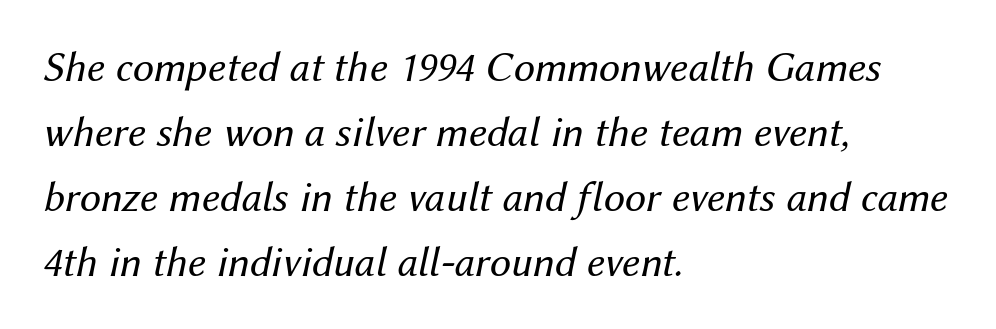
Q: Is the text bold? A: No.
Q: Is the text italic (slanted)? A: Yes, it leans right by about 12 degrees.
Q: Is the text underlined? A: No.
Q: How is the paragraph aligned? A: Left-aligned.
Q: Is the spacing between letters normal or unusually wide? A: Normal.
Q: Is the spacing between lines tight, normal or loose? A: Normal.
Q: Width (condensed, normal, or wide)? A: Normal.
Q: Stroke contrast? A: Medium.
Q: x-height? A: Medium.
Q: Monospaced? A: No.
